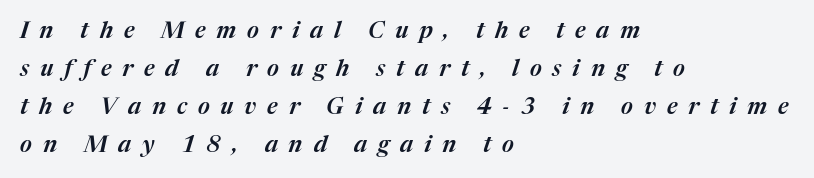
Students, note that the glyphs here are deliberately spaced far apart. Quick note: italic. Evenly set lines give the paragraph a standard silhouette. Clear beneath every line of the passage. The lines in this sample share a left origin and differ only in where they stop.
